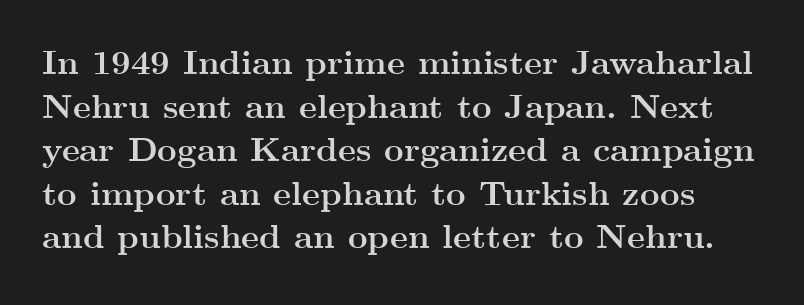
Q: Is the text bold? A: Yes.
Q: Is the text italic (slanted)? A: No, it is upright.
Q: Is the typeface a serif or a sans-serif typeface? A: Serif.
Q: Is the text underlined? A: No.
Q: Is the spacing between letters normal or unusually wide? A: Normal.
Q: Is the spacing between lines tight, normal or loose? A: Normal.
Q: Width (condensed, normal, or wide)? A: Wide.
Q: Stroke contrast? A: Medium.
Q: x-height? A: Small.
Q: Monospaced? A: No.
